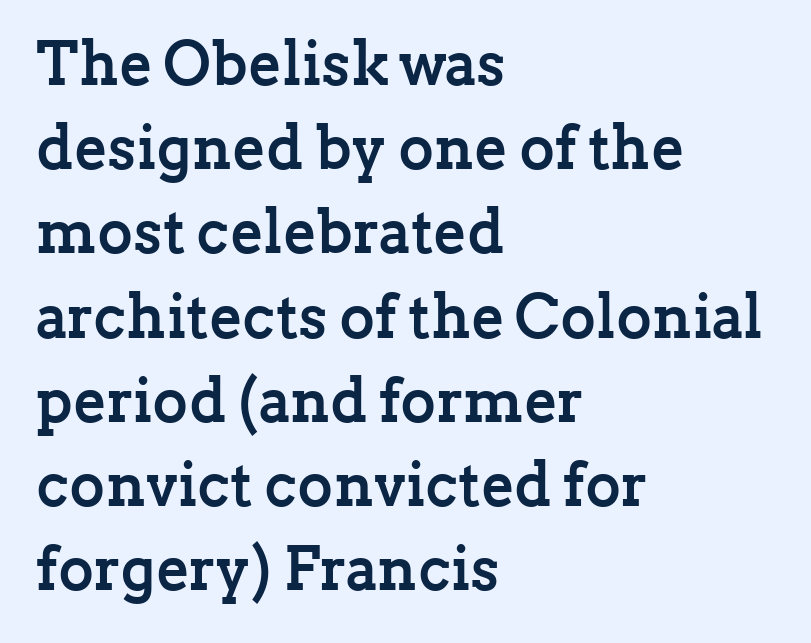
Q: Is the text bold? A: Yes.
Q: Is the text italic (slanted)? A: No, it is upright.
Q: Is the typeface a serif or a sans-serif typeface? A: Serif.
Q: Is the text underlined? A: No.
Q: How is the paragraph aligned? A: Left-aligned.
Q: Is the spacing between letters normal or unusually wide? A: Normal.
Q: Is the spacing between lines tight, normal or loose? A: Normal.
Q: Width (condensed, normal, or wide)? A: Normal.
Q: Stroke contrast? A: Low.
Q: x-height? A: Medium.
Q: Monospaced? A: No.
